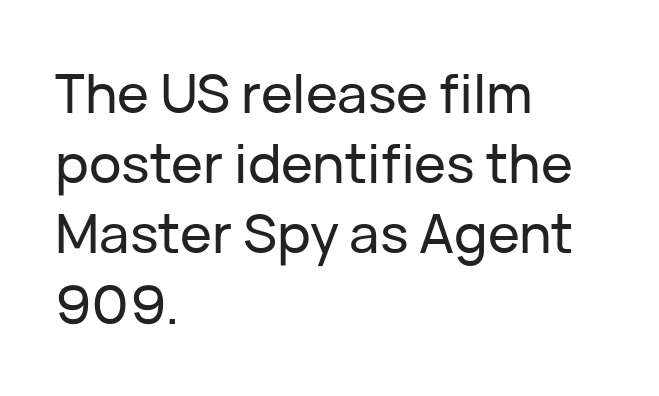
Q: Is the text italic (slanted)? A: No, it is upright.
Q: Is the typeface a serif or a sans-serif typeface? A: Sans-serif.
Q: Is the text underlined? A: No.
Q: How is the paragraph aligned? A: Left-aligned.
Q: Is the spacing between letters normal or unusually wide? A: Normal.
Q: Is the spacing between lines tight, normal or loose? A: Normal.
Q: Width (condensed, normal, or wide)? A: Normal.
Q: Stroke contrast? A: Low.
Q: x-height? A: Medium.
Q: Monospaced? A: No.
